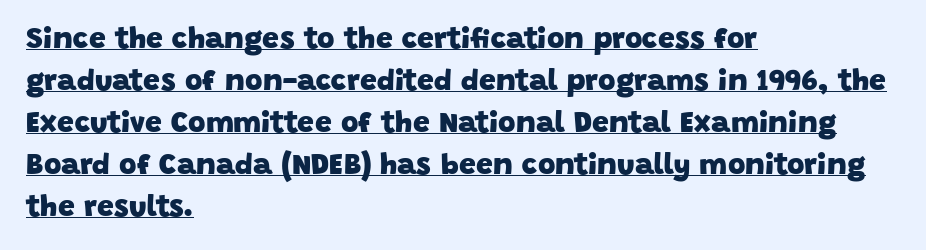
{"serif": "no", "bold": "yes", "weight": "heavy", "width": "normal", "stroke_contrast": "low", "x_height": "large", "monospaced": "no", "underline": "yes", "align": "left", "line_spacing": "normal", "line_spacing_ratio": 1.4, "letter_spacing": "normal", "letter_spacing_em": 0.0, "glyph_px": 30}
